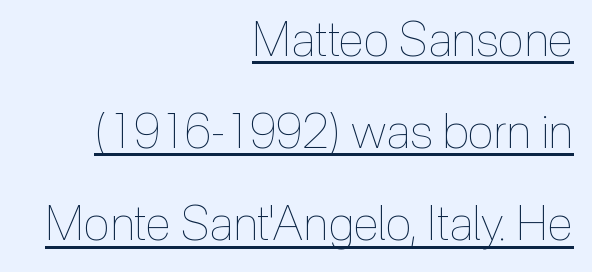
The image shows 48 px thin, condensed type, upright; set right-aligned, loose line spacing (1.92x), normal letter spacing, underlined; a medium x-height.
